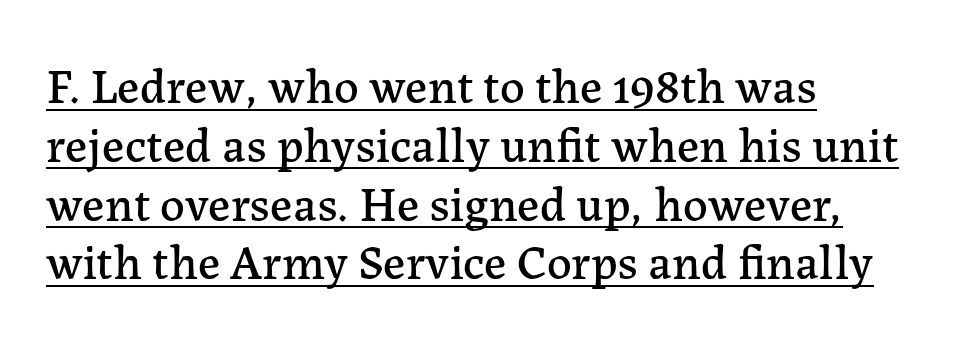
Q: Is the text italic (slanted)? A: No, it is upright.
Q: Is the typeface a serif or a sans-serif typeface? A: Serif.
Q: Is the text underlined? A: Yes.
Q: How is the paragraph aligned? A: Left-aligned.
Q: Is the spacing between letters normal or unusually wide? A: Normal.
Q: Width (condensed, normal, or wide)? A: Normal.
Q: Stroke contrast? A: Low.
Q: x-height? A: Medium.
Q: Monospaced? A: No.
